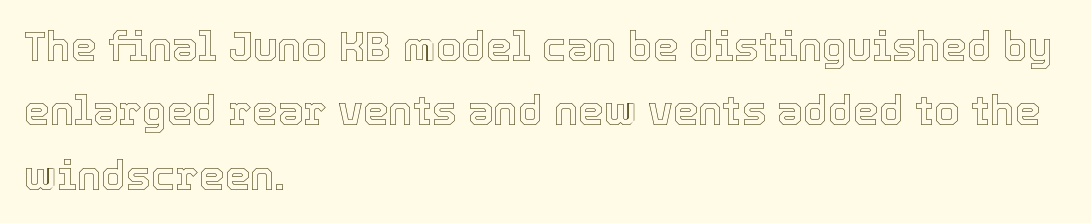
All the whitespace from short lines collects on the right. Standard letterfit; no display-style spreading of the glyphs. Quick note: interline space is typical. Proportional: the letters do not fall into vertical columns. Descender tails drop into unmarked territory. Upright lettering throughout.
